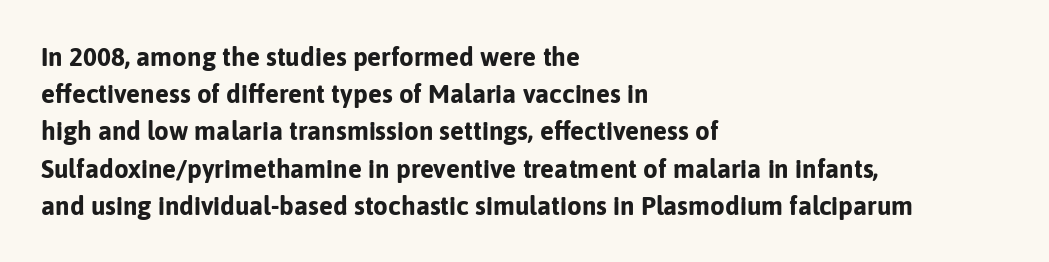
The image shows 26 px bold type, upright; set left-aligned, normal line spacing (1.43x), normal letter spacing, not underlined.
